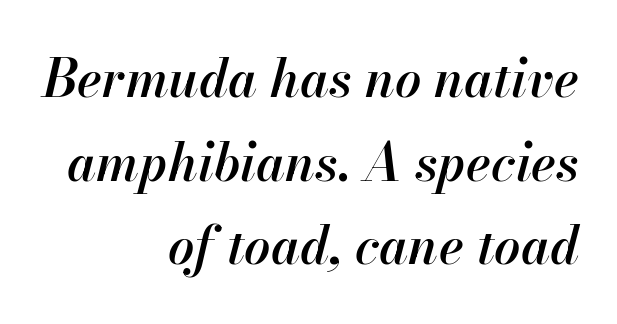
The image shows 52 px semibold type, italic (leaning right); set right-aligned, normal line spacing (1.61x), normal letter spacing, not underlined; high stroke contrast and a small x-height.
